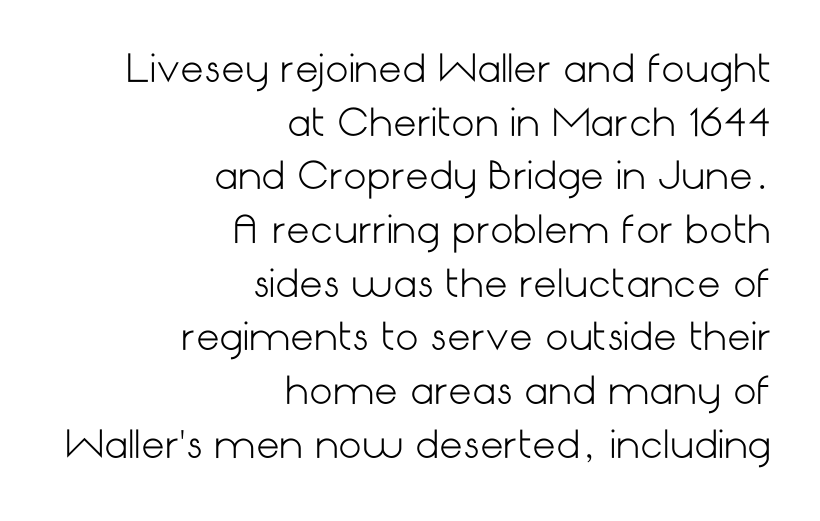
The image shows 37 px light sans-serif type, upright; set right-aligned, normal line spacing (1.45x), normal letter spacing, not underlined; low stroke contrast and a medium x-height.
